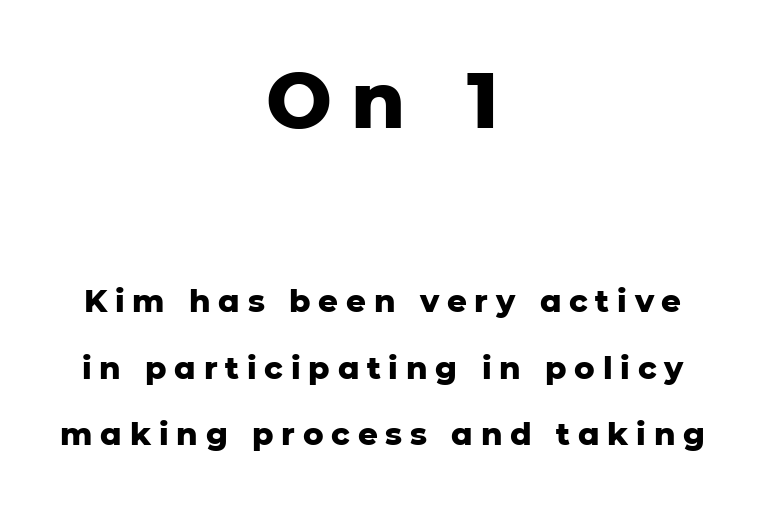
Q: Is the text bold? A: Yes.
Q: Is the text italic (slanted)? A: No, it is upright.
Q: Is the typeface a serif or a sans-serif typeface? A: Sans-serif.
Q: Is the text underlined? A: No.
Q: How is the paragraph aligned? A: Centered.
Q: Is the spacing between letters normal or unusually wide? A: Unusually wide.
Q: Is the spacing between lines tight, normal or loose? A: Loose.
Q: Which block of text is set in a larger size, the first (top) or the second (bottom)? A: The first (top) one.
Q: Width (condensed, normal, or wide)? A: Normal.
Q: Stroke contrast? A: Low.
Q: x-height? A: Medium.
Q: Monospaced? A: No.
